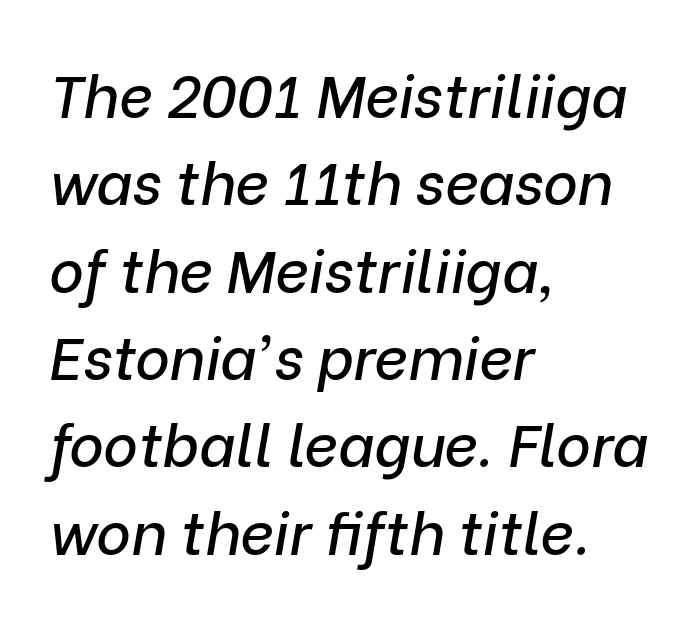
{"italic": "yes", "lean": "right", "slant_degrees": 9, "width": "normal", "stroke_contrast": "low", "x_height": "medium", "monospaced": "no", "underline": "no", "align": "left", "line_spacing": "normal", "line_spacing_ratio": 1.48, "letter_spacing": "normal", "letter_spacing_em": 0.0, "glyph_px": 59}
